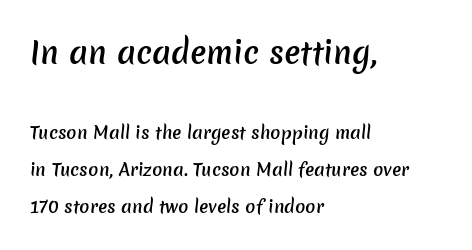
Q: Is the text bold? A: Semi-bold.
Q: Is the typeface a serif or a sans-serif typeface? A: Sans-serif.
Q: Is the text underlined? A: No.
Q: How is the paragraph aligned? A: Left-aligned.
Q: Is the spacing between letters normal or unusually wide? A: Normal.
Q: Is the spacing between lines tight, normal or loose? A: Loose.
Q: Which block of text is set in a larger size, the first (top) or the second (bottom)? A: The first (top) one.
Q: Width (condensed, normal, or wide)? A: Normal.
Q: Stroke contrast? A: Low.
Q: x-height? A: Medium.
Q: Monospaced? A: No.
